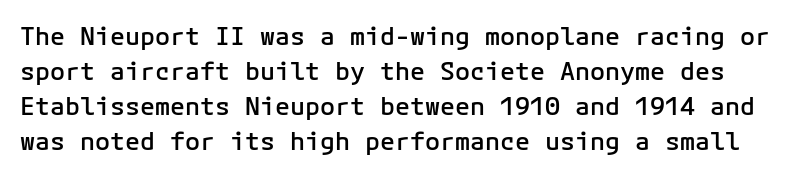
The image shows 25 px text type, upright; set normal line spacing (1.4x), normal letter spacing, not underlined.
